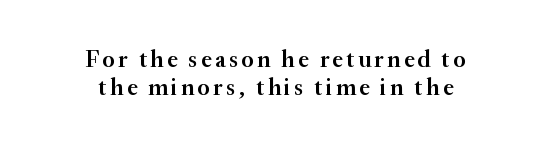
Q: Is the text bold? A: Semi-bold.
Q: Is the text italic (slanted)? A: No, it is upright.
Q: Is the text underlined? A: No.
Q: How is the paragraph aligned? A: Centered.
